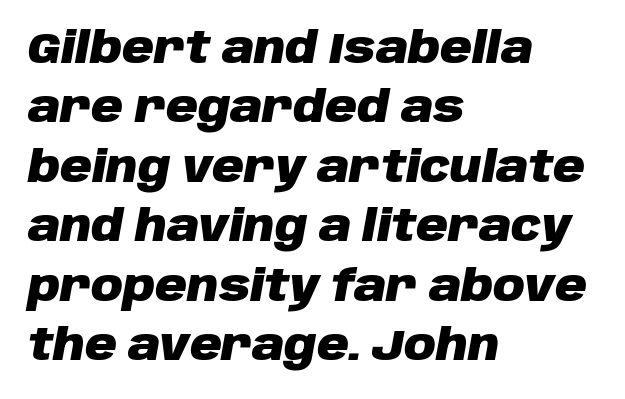
The image shows 44 px heavy type, italic (leaning right); set left-aligned, normal line spacing (1.35x), normal letter spacing, not underlined; low stroke contrast and a large x-height.
